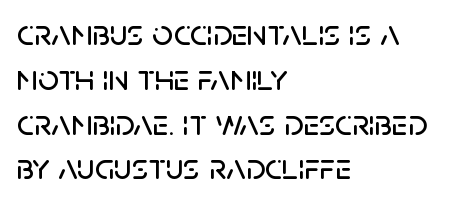
The image shows 37 px sans-serif type, upright; set left-aligned, line spacing 1.21x, normal letter spacing, not underlined; low stroke contrast and a large x-height.
